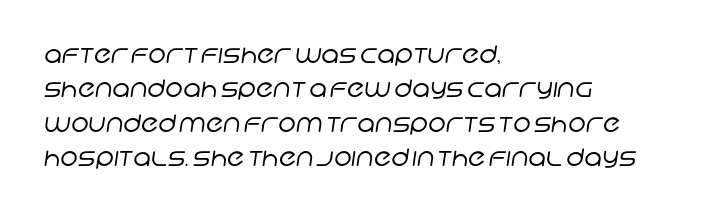
The image shows 24 px text type; set left-aligned, normal line spacing (1.43x), normal letter spacing, not underlined.
